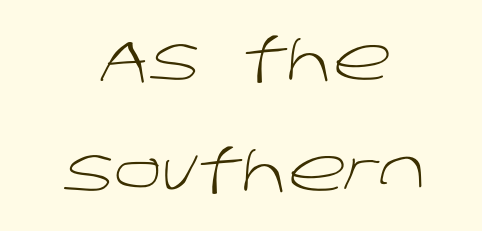
Horizontally, the lines are justified to the midpoint only. Unmarked baselines from the first word to the last. Caption: face not bold, strokes unweighted. In terms of letterform style, serifs are entirely absent. Letter spacing: default.
